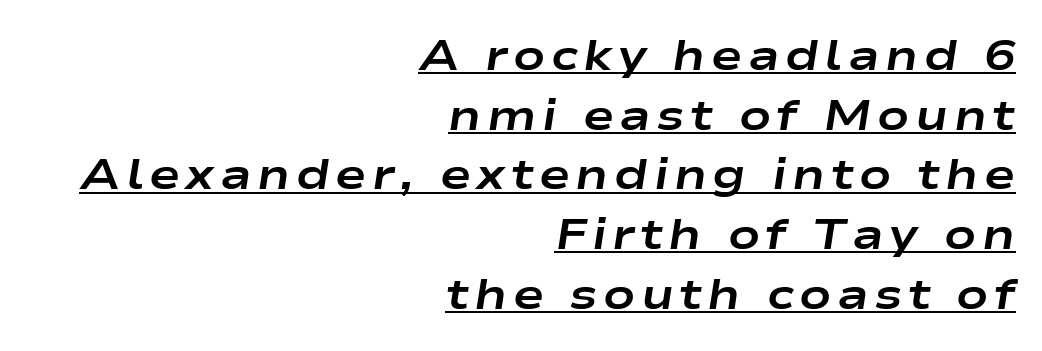
Where is the straight margin? On the right. The passage shown is typed in a proportional face where columns would drift. The passage shown is underscored from start to finish. Horizontal bands of white between lines are of average thickness.
